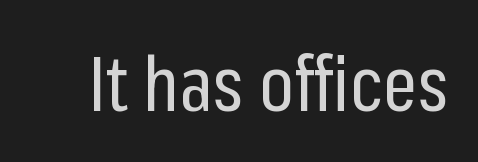
Weight class: somewhere from thin through regular. Every stem runs plumb, perpendicular to the baseline. The designer went with a sans here, leaving each stem footless. Characters follow at the spacing the type designer built in.
